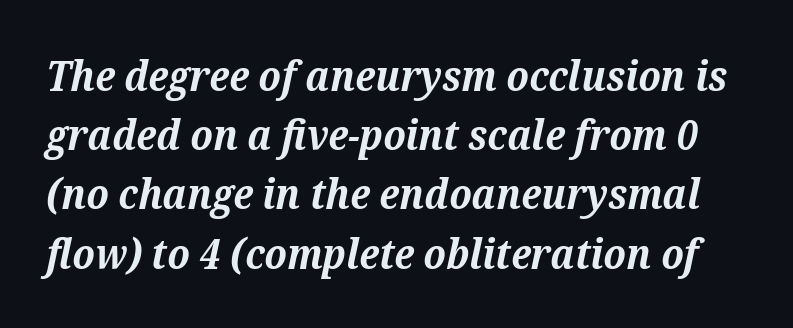
{"serif": "yes", "italic": "yes", "lean": "right", "slant_degrees": 12, "bold": "yes", "weight": "bold", "width": "normal", "stroke_contrast": "medium", "x_height": "medium", "monospaced": "no", "underline": "no", "line_spacing": "normal", "line_spacing_ratio": 1.41, "letter_spacing": "normal", "letter_spacing_em": 0.0, "glyph_px": 42}
